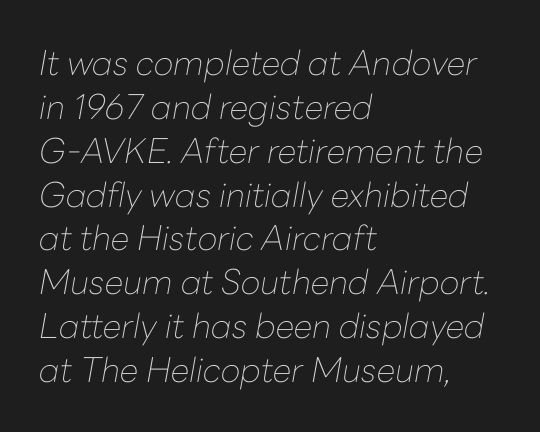
The image shows 34 px thin type, italic (leaning right); set left-aligned, normal line spacing (1.29x), normal letter spacing, not underlined; low stroke contrast and a medium x-height.
